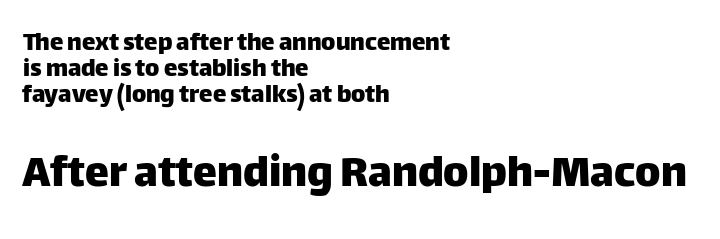
The image shows 48 px sans-serif type, upright; set left-aligned, tight line spacing (0.96x), normal letter spacing, not underlined; the second (bottom) block is 1.78x larger; low stroke contrast and a large x-height.
